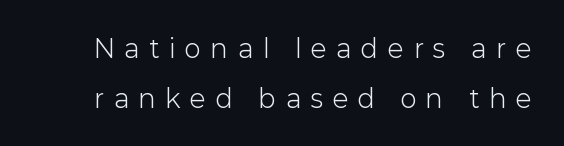
Q: Is the text bold? A: No.
Q: Is the text italic (slanted)? A: No, it is upright.
Q: Is the text underlined? A: No.
Q: Is the spacing between letters normal or unusually wide? A: Unusually wide.
Q: Is the spacing between lines tight, normal or loose? A: Loose.
